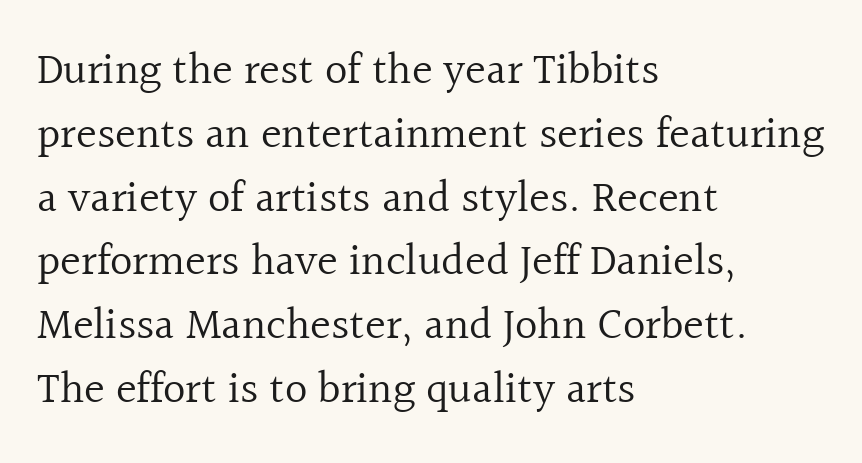
Spacing verdict: proportional, widths tailored to each character. A roman cut, with each character standing at attention. A bare baseline throughout the passage. Left-aligned paragraph, ragged on the right. The tracking reads as untouched default to a designer's eye.
